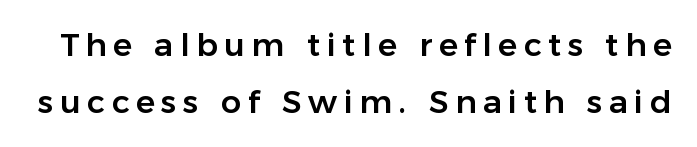
The image shows 32 px sans-serif type, upright; set line spacing 1.77x, unusually wide letter spacing (+0.2 em), not underlined; low stroke contrast and a medium x-height.
